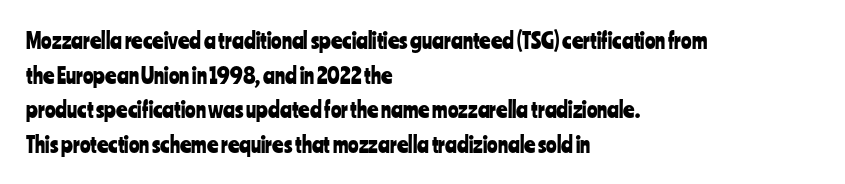
Q: Is the text italic (slanted)? A: No, it is upright.
Q: Is the text underlined? A: No.
Q: How is the paragraph aligned? A: Left-aligned.
Q: Is the spacing between letters normal or unusually wide? A: Normal.
Q: Is the spacing between lines tight, normal or loose? A: Normal.
